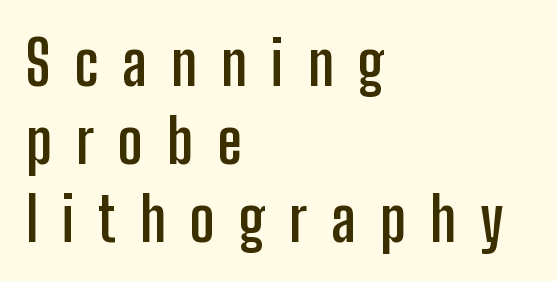
The image shows 60 px semibold, condensed sans-serif type, upright; set left-aligned, normal line spacing (1.3x), unusually wide letter spacing (+0.4 em), not underlined; low stroke contrast and a medium x-height.
